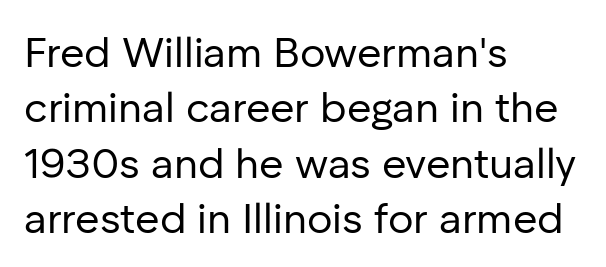
Style check: upright. Is the letter spacing exaggerated? No — it looks like the ordinary default. Decoration check: the copy has no underline. A normal amount of white space separates one row of letters from the next.
